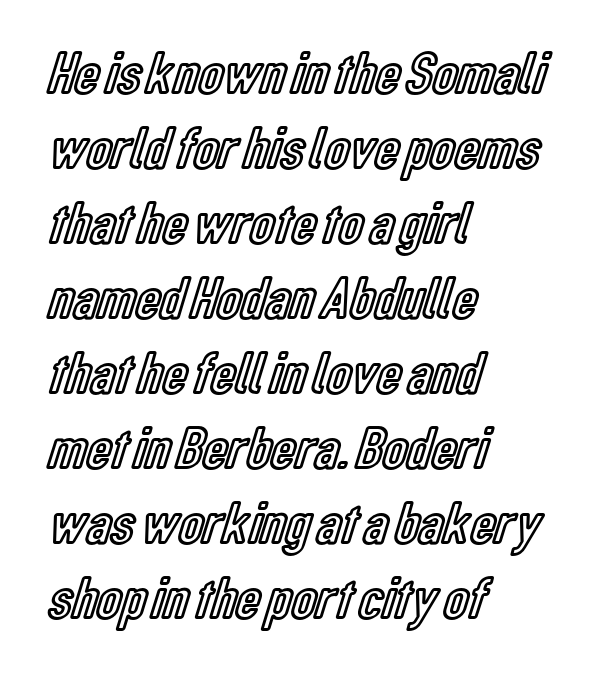
Q: Is the text italic (slanted)? A: Yes.
Q: Is the text underlined? A: No.
Q: How is the paragraph aligned? A: Left-aligned.
Q: Is the spacing between letters normal or unusually wide? A: Normal.
Q: Is the spacing between lines tight, normal or loose? A: Normal.
Q: Width (condensed, normal, or wide)? A: Condensed.
Q: x-height? A: Medium.
Q: Monospaced? A: No.
